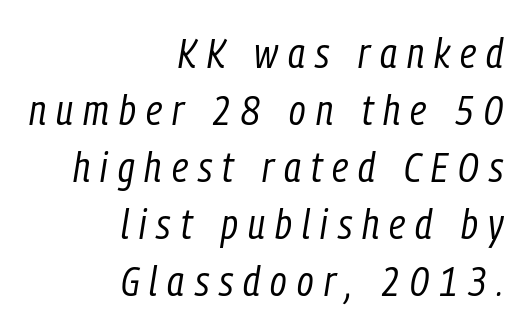
{"italic": "yes", "lean": "right", "slant_degrees": 9, "bold": "no", "weight": "regular", "width": "condensed", "stroke_contrast": "low", "x_height": "medium", "monospaced": "no", "underline": "no", "align": "right", "line_spacing": "normal", "line_spacing_ratio": 1.36, "letter_spacing": "wide", "letter_spacing_em": 0.24, "glyph_px": 42}
